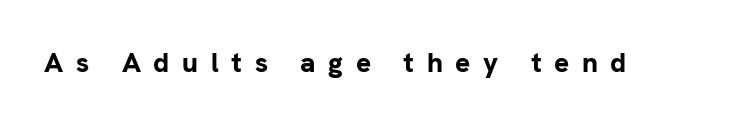
Q: Is the text bold? A: Yes.
Q: Is the text italic (slanted)? A: No, it is upright.
Q: Is the typeface a serif or a sans-serif typeface? A: Sans-serif.
Q: Is the text underlined? A: No.
Q: Is the spacing between letters normal or unusually wide? A: Unusually wide.
Q: Width (condensed, normal, or wide)? A: Normal.
Q: Stroke contrast? A: Low.
Q: x-height? A: Medium.
Q: Monospaced? A: No.
